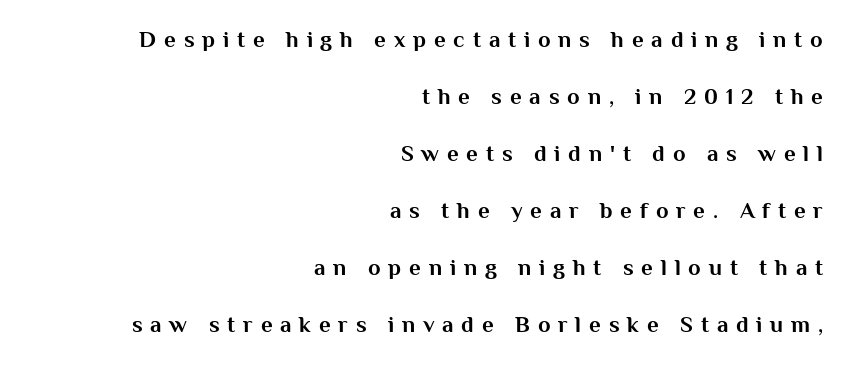
The image shows 23 px bold type, upright; set right-aligned, loose line spacing (2.48x), unusually wide letter spacing (+0.34 em), not underlined.
